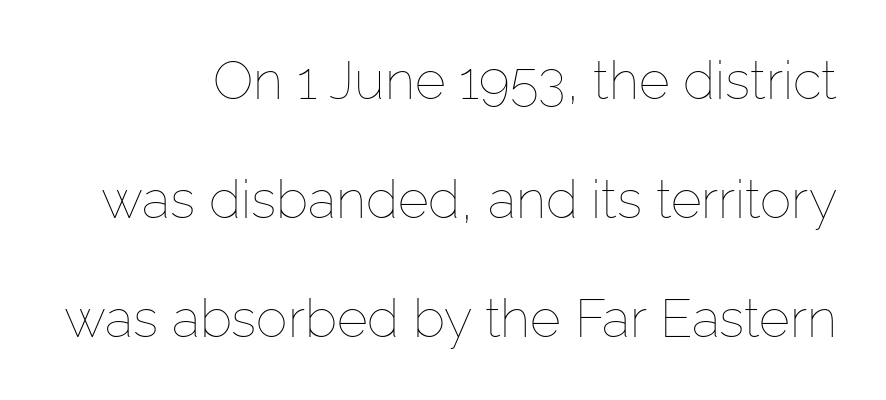
The image shows 53 px thin type, upright; set right-aligned, loose line spacing (2.25x), normal letter spacing, not underlined; low stroke contrast and a medium x-height.
